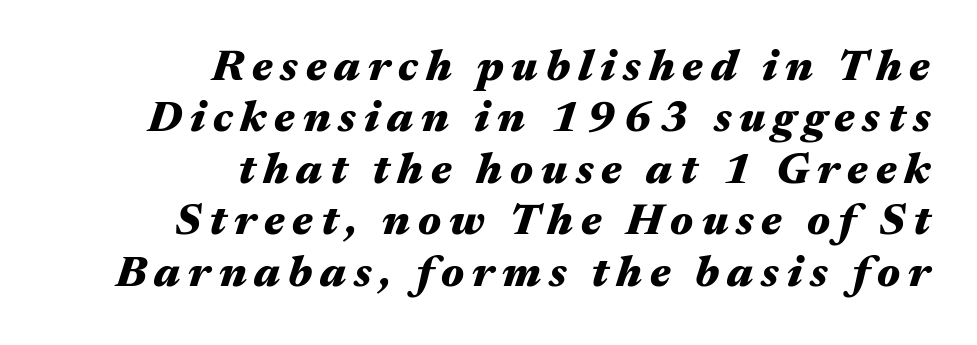
The image shows 44 px heavy, wide type, italic (leaning right); set right-aligned, line spacing 1.17x, not underlined; medium stroke contrast and a medium x-height.
